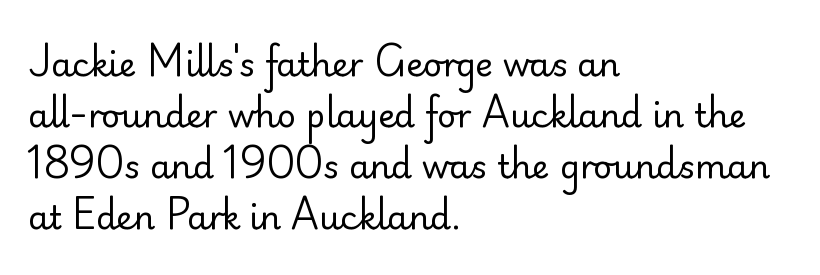
Q: Is the text bold? A: No.
Q: Is the text italic (slanted)? A: No, it is upright.
Q: Is the typeface a serif or a sans-serif typeface? A: Sans-serif.
Q: Is the text underlined? A: No.
Q: How is the paragraph aligned? A: Left-aligned.
Q: Is the spacing between letters normal or unusually wide? A: Normal.
Q: Is the spacing between lines tight, normal or loose? A: Normal.
Q: Width (condensed, normal, or wide)? A: Normal.
Q: Stroke contrast? A: Low.
Q: x-height? A: Small.
Q: Monospaced? A: No.
